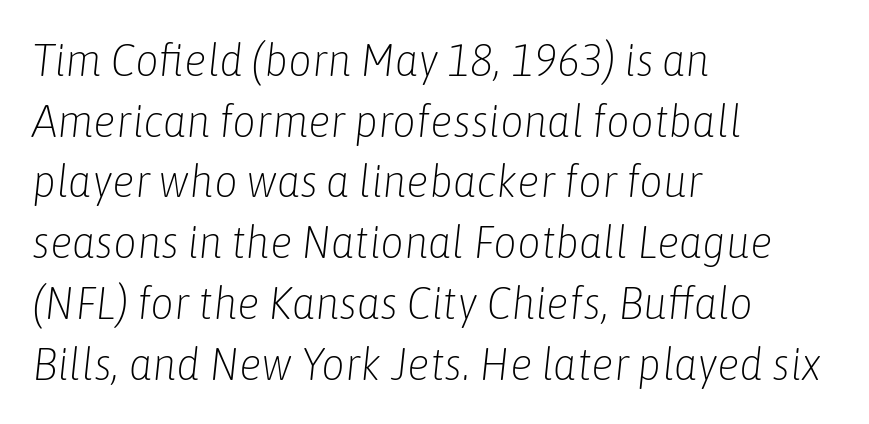
{"italic": "yes", "lean": "right", "slant_degrees": 6, "bold": "no", "weight": "light", "width": "condensed", "stroke_contrast": "low", "x_height": "medium", "monospaced": "no", "underline": "no", "align": "left", "line_spacing": "normal", "line_spacing_ratio": 1.32, "letter_spacing": "normal", "letter_spacing_em": 0.0, "glyph_px": 46}
